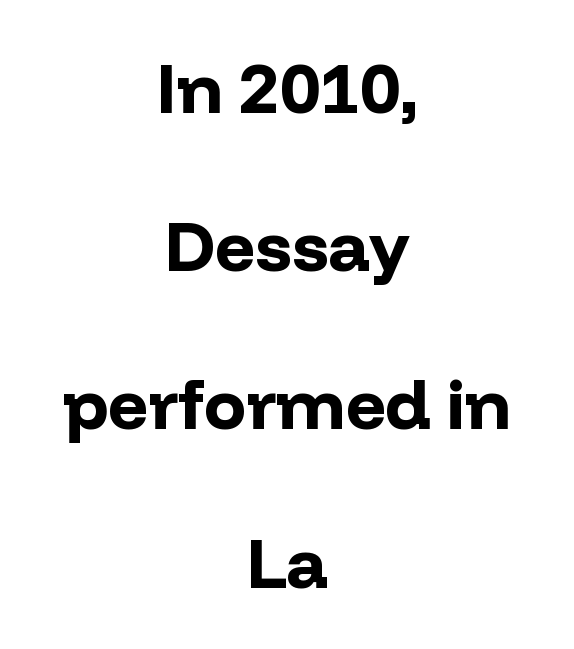
Q: Is the text bold? A: Yes.
Q: Is the text italic (slanted)? A: No, it is upright.
Q: Is the typeface a serif or a sans-serif typeface? A: Sans-serif.
Q: Is the text underlined? A: No.
Q: How is the paragraph aligned? A: Centered.
Q: Is the spacing between letters normal or unusually wide? A: Normal.
Q: Is the spacing between lines tight, normal or loose? A: Loose.
Q: Width (condensed, normal, or wide)? A: Normal.
Q: Stroke contrast? A: Low.
Q: x-height? A: Medium.
Q: Monospaced? A: No.
